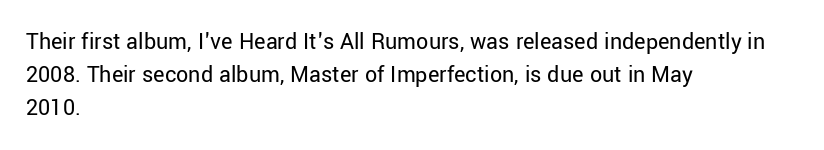
These lines stack with their left ends in a neat column. Letters rest on an invisible, unmarked baseline. The lines sit at an ordinary, default distance from one another. The type sits square on the baseline with zero lean. No letter is thick-stroked: the sample isn't bold. Default kerning and tracking; the words read as compact shapes.
